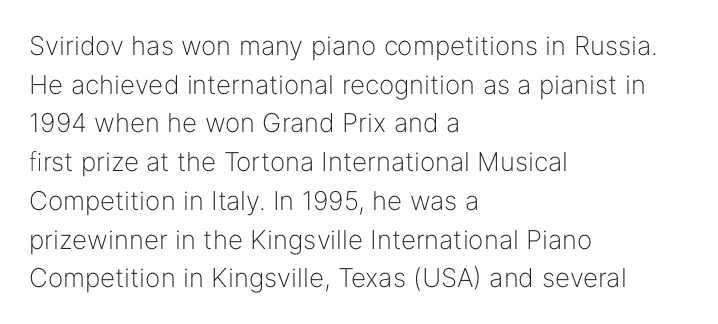
Posture: vertical. The weight tops out at a normal text grade. Words appear dense and cohesive because spacing is normal. If you drew a ruler down the left edge, every line would touch it. Line spacing here is normal. Underline: absent.
